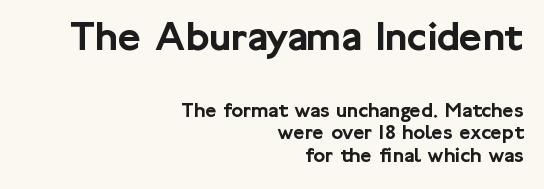
{"serif": "no", "italic": "no", "width": "normal", "stroke_contrast": "low", "x_height": "medium", "monospaced": "no", "underline": "no", "align": "right", "line_spacing": "tight", "line_spacing_ratio": 1.03, "letter_spacing": "normal", "letter_spacing_em": 0.0, "larger_block": "first", "size_ratio": 2.0, "glyph_px": 44}
